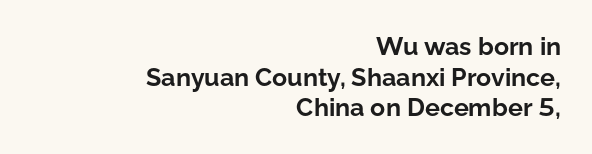
{"italic": "no", "bold": "yes", "underline": "no", "align": "right", "line_spacing_ratio": 1.23, "letter_spacing": "normal", "letter_spacing_em": 0.0, "glyph_px": 25}
